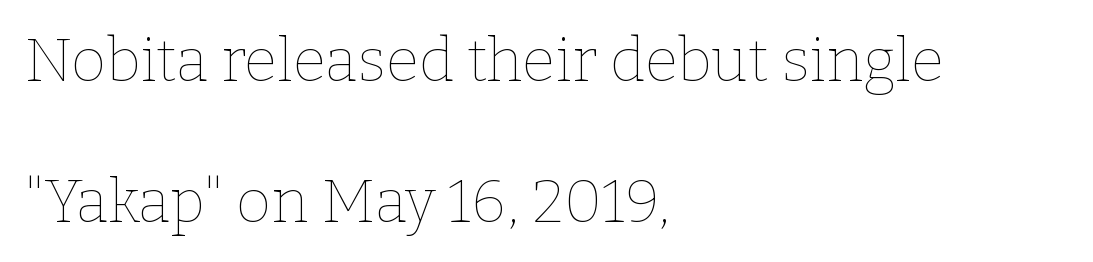
Is there any slant? The stems are plumb. All the whitespace from short lines collects on the right. Only glyphs here, with clear space below each row. The characters are drawn with everyday or finer stroke widths. The rendering keeps characters at their native spacing. Proportional: the letters do not fall into vertical columns.
